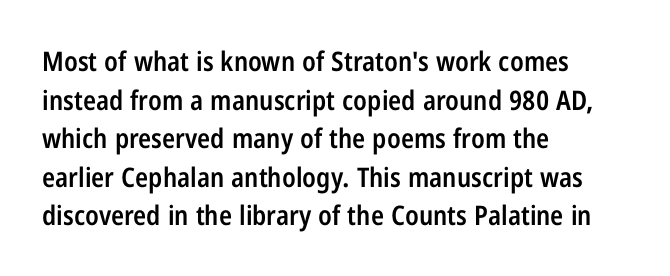
Q: Is the text bold? A: Semi-bold.
Q: Is the text italic (slanted)? A: No, it is upright.
Q: Is the text underlined? A: No.
Q: How is the paragraph aligned? A: Left-aligned.
Q: Is the spacing between letters normal or unusually wide? A: Normal.
Q: Is the spacing between lines tight, normal or loose? A: Normal.
